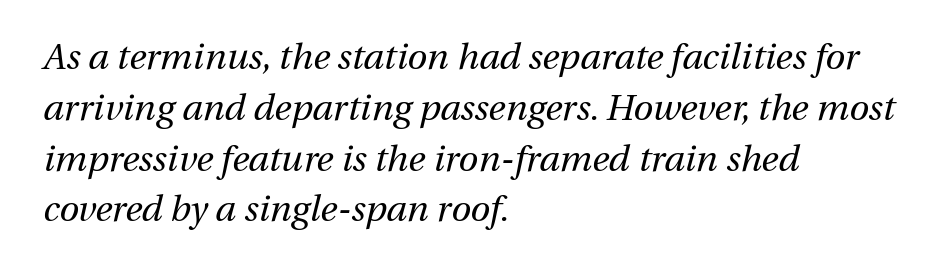
The image shows 36 px regular-weight type, italic (leaning right); set left-aligned, normal line spacing (1.41x), normal letter spacing, not underlined; medium stroke contrast and a medium x-height.
